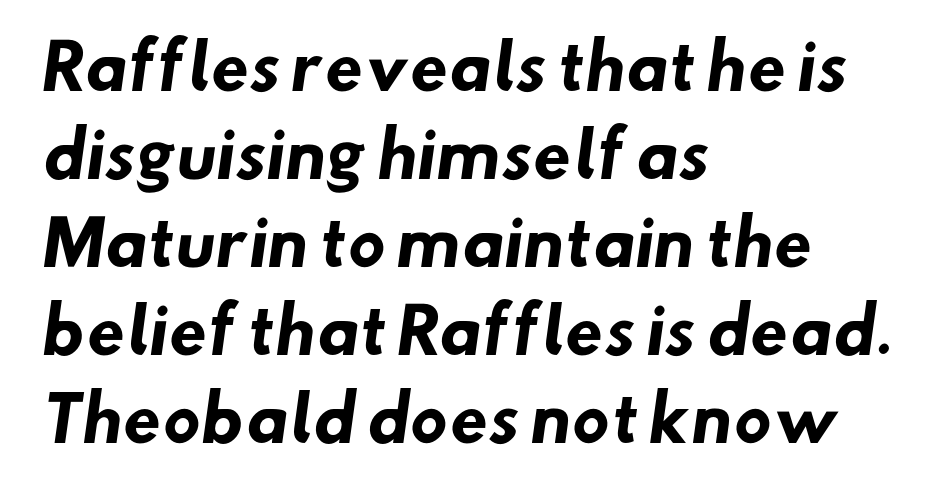
{"serif": "no", "bold": "yes", "weight": "heavy", "width": "normal", "stroke_contrast": "low", "x_height": "small", "monospaced": "no", "underline": "no", "align": "left", "line_spacing": "normal", "line_spacing_ratio": 1.42, "letter_spacing": "normal", "letter_spacing_em": 0.0, "glyph_px": 62}
